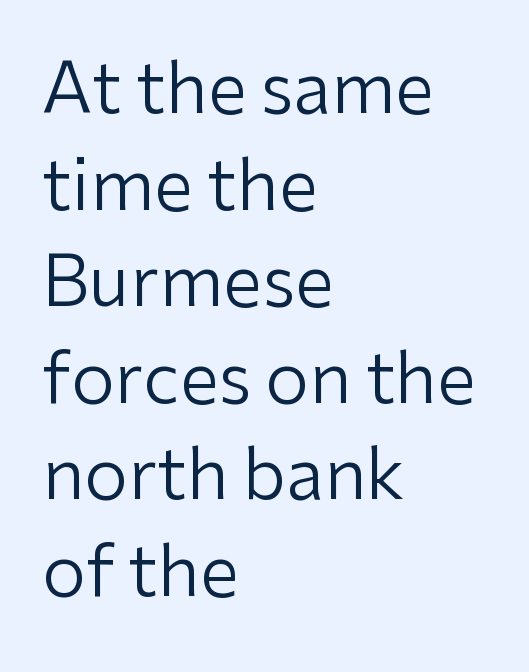
The image shows 70 px regular-weight sans-serif type, upright; set left-aligned, normal line spacing (1.38x), normal letter spacing, not underlined; low stroke contrast and a medium x-height.
